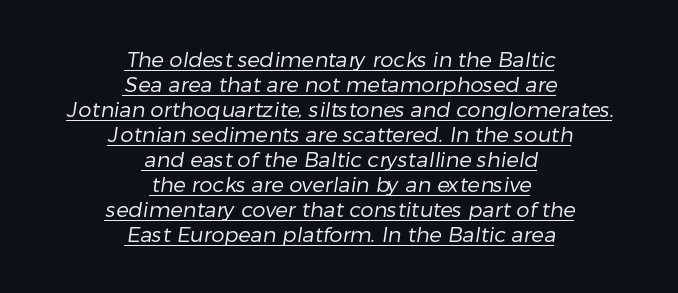
The image shows 21 px text type; set centered, line spacing 1.19x, normal letter spacing, underlined.
